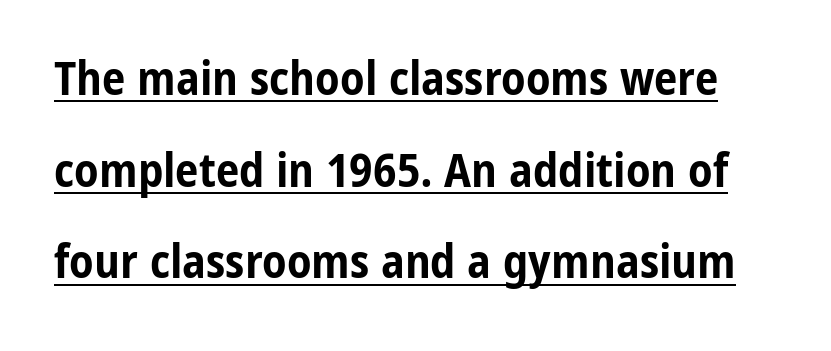
{"serif": "no", "italic": "no", "bold": "yes", "weight": "bold", "width": "condensed", "stroke_contrast": "low", "x_height": "medium", "monospaced": "no", "underline": "yes", "line_spacing": "loose", "line_spacing_ratio": 1.95, "letter_spacing": "normal", "letter_spacing_em": 0.0, "glyph_px": 47}
